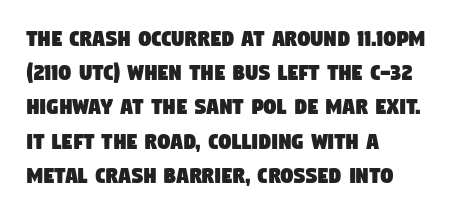
The paragraph has a hard left edge and a soft right edge. The glyphs are unaccompanied by any horizontal stroke below them. You could call the tracking neutral — neither tight nor loose. Vertical spacing — default.
